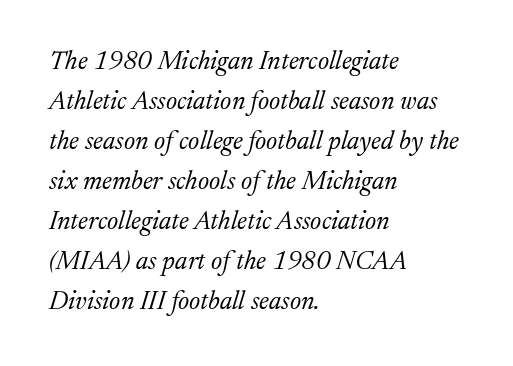
{"italic": "yes", "lean": "right", "slant_degrees": 17, "bold": "no", "underline": "no", "align": "left", "line_spacing": "normal", "line_spacing_ratio": 1.54, "letter_spacing": "normal", "letter_spacing_em": 0.0, "glyph_px": 26}
